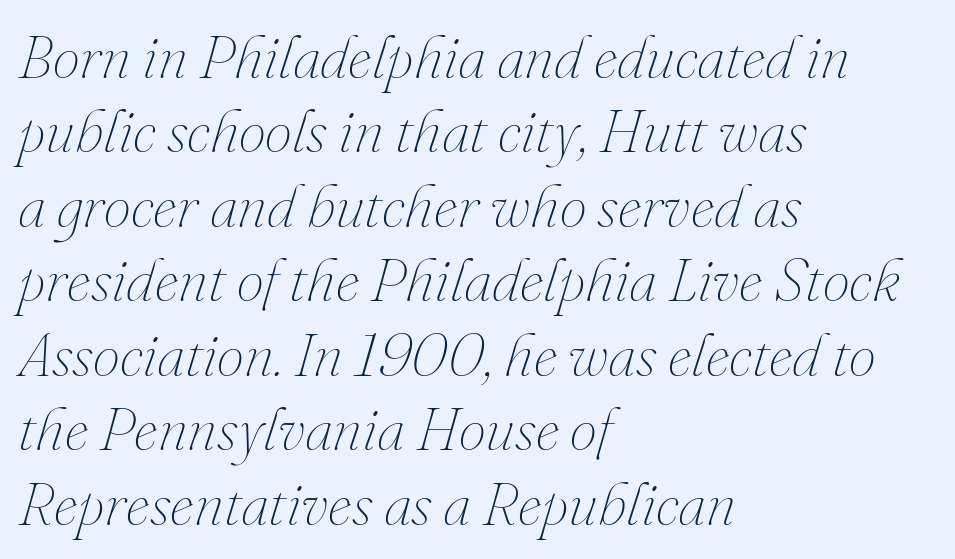
The image shows 61 px thin type, italic (leaning right); set left-aligned, line spacing 1.22x, normal letter spacing, not underlined; medium stroke contrast and a small x-height.
